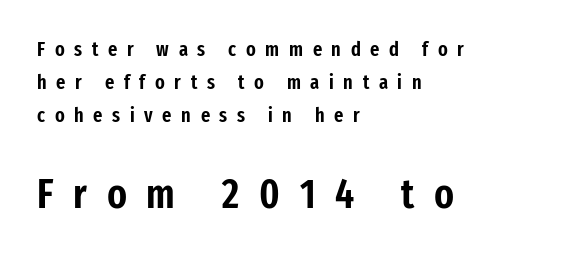
Character widths vary here, with narrow letters taking less room than wide ones. Nope, no serifs anywhere on these letters. Is the lower block the larger one? Yes — the lower block carries the bigger type. Horizontal alignment here is leftward, the default for most running prose.
